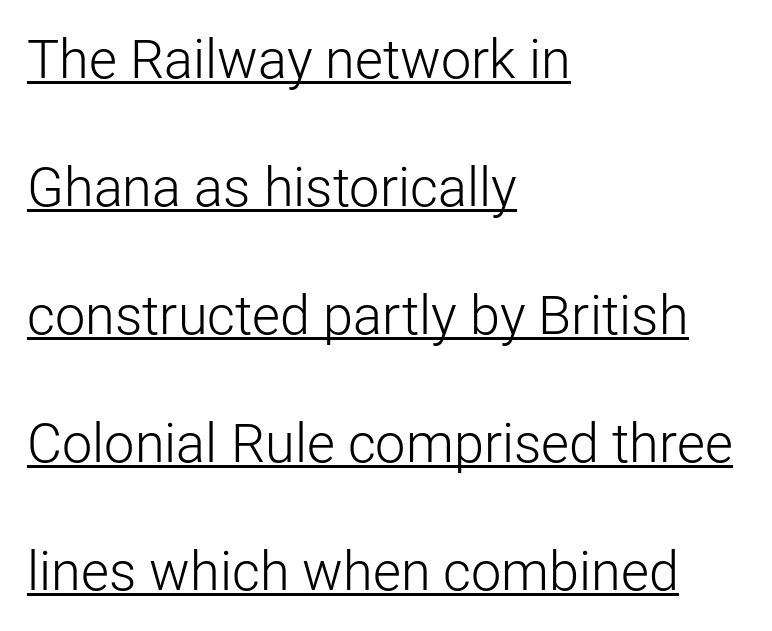
The image shows 54 px light sans-serif type, upright; set left-aligned, loose line spacing (2.37x), normal letter spacing, underlined; low stroke contrast and a medium x-height.
